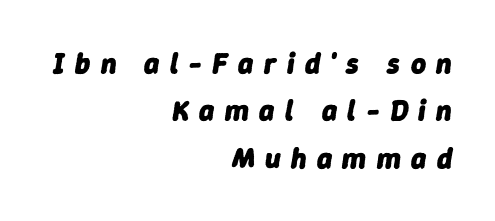
{"italic": "yes", "lean": "right", "slant_degrees": 9, "bold": "yes", "weight": "heavy", "width": "normal", "stroke_contrast": "low", "x_height": "medium", "monospaced": "no", "underline": "no", "align": "right", "line_spacing": "normal", "line_spacing_ratio": 1.63, "letter_spacing": "wide", "letter_spacing_em": 0.36, "glyph_px": 29}
